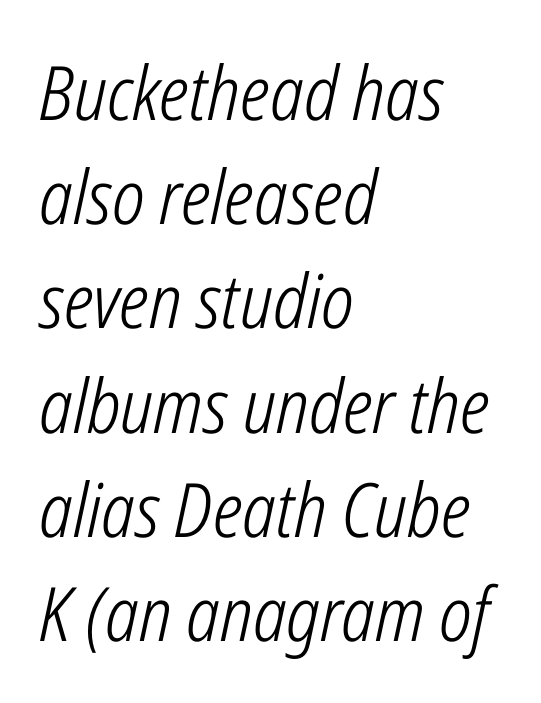
Each letter keeps its own natural width here, so spacing adapts to shape. Horizontal bands of white between lines are of average thickness. Quick note: underline off. Which margin do the lines hug? The left one — the right edge is uneven. The rendering keeps characters at their native spacing.
